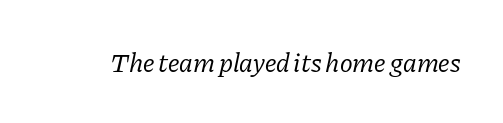
The image shows 27 px text type, italic (leaning right); set normal letter spacing, not underlined.
